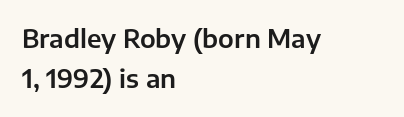
Spacing between characters is what you'd get straight out of the box. Unmarked baselines from the first word to the last. Typeset ragged right — the left edge is the straight one. Designer's note — italics off, roman on.
